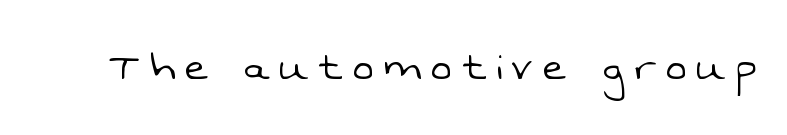
Do the characters align in a grid? No, the font is proportional. The tracking jumps out immediately: characters are airy and widely separated. What kind of face is this? One without serifs — a sans. The face looks like a standard text weight, possibly lighter. Glance below the letters and you will spot only blank space.
